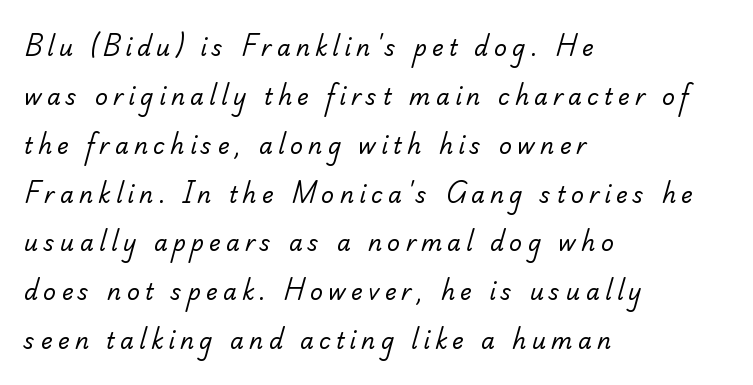
{"bold": "no", "underline": "no", "align": "left", "line_spacing": "loose", "line_spacing_ratio": 2.22, "letter_spacing": "wide", "letter_spacing_em": 0.24, "glyph_px": 22}
